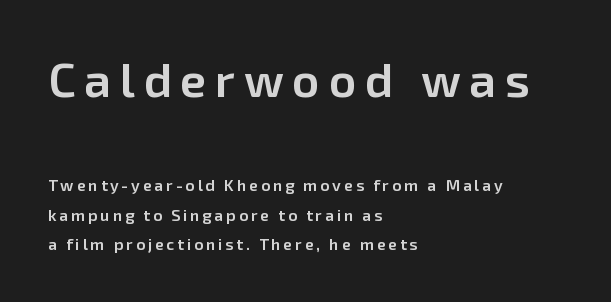
The image shows 48 px semibold sans-serif type, upright; set left-aligned, line spacing 1.83x, not underlined; the first (top) block is 3.0x larger; low stroke contrast and a medium x-height.
